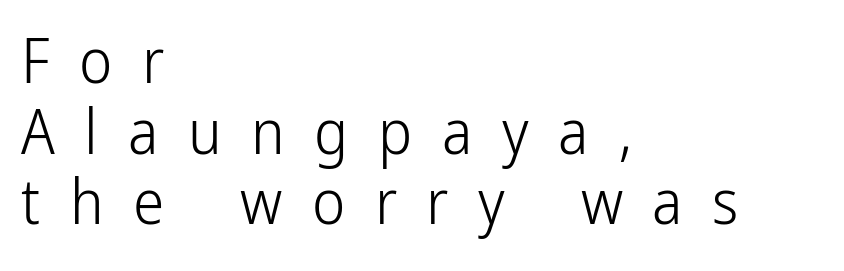
Each word looks stretched out because of the extra space between its letters. All the whitespace from short lines collects on the right. Examine the stroke ends and you'll find no serifs. Each stroke keeps to a modest, everyday thickness or less.
